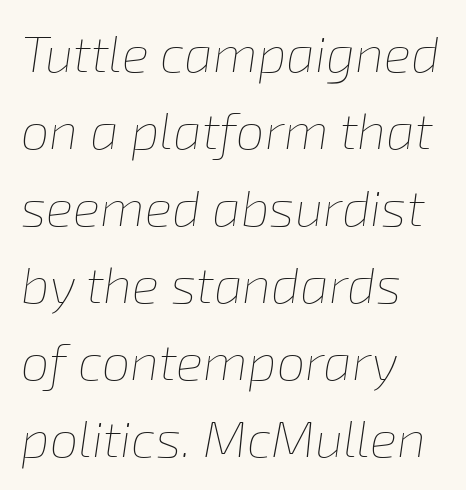
The image shows 51 px thin type, italic (leaning right); set left-aligned, normal line spacing (1.51x), normal letter spacing, not underlined; low stroke contrast and a medium x-height.
